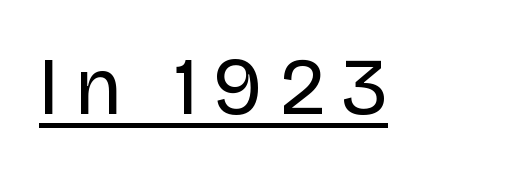
{"serif": "no", "italic": "no", "bold": "no", "weight": "regular", "width": "normal", "stroke_contrast": "low", "x_height": "large", "monospaced": "no", "underline": "yes", "letter_spacing": "wide", "letter_spacing_em": 0.2, "glyph_px": 80}
